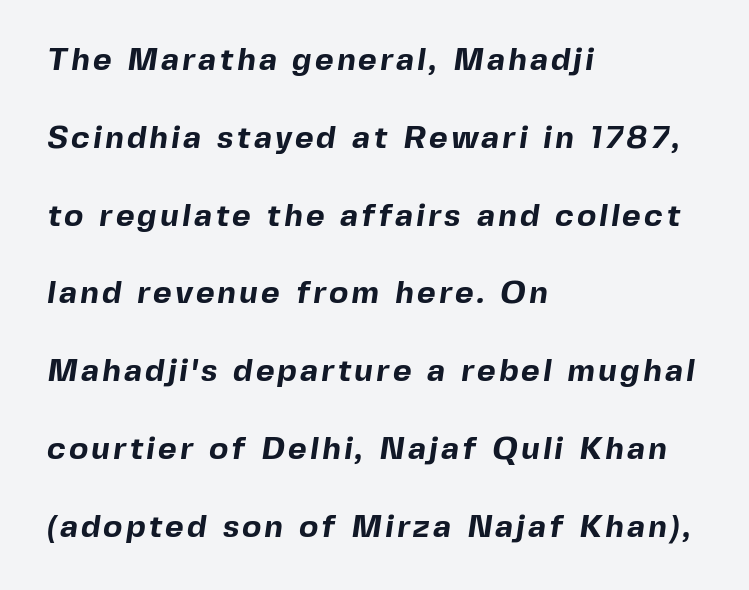
Q: Is the text bold? A: Yes.
Q: Is the typeface a serif or a sans-serif typeface? A: Sans-serif.
Q: Is the text underlined? A: No.
Q: How is the paragraph aligned? A: Left-aligned.
Q: Is the spacing between lines tight, normal or loose? A: Loose.
Q: Width (condensed, normal, or wide)? A: Normal.
Q: x-height? A: Medium.
Q: Monospaced? A: No.
